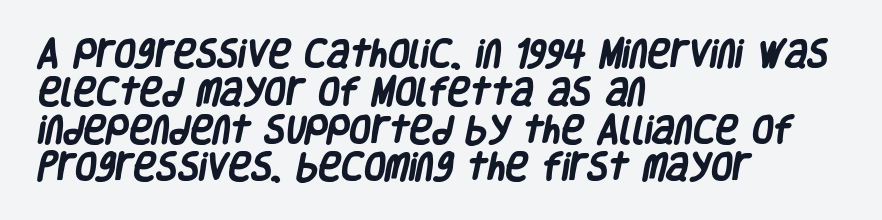
The image shows 31 px heavy, condensed sans-serif type; set left-aligned, line spacing 1.22x, normal letter spacing, not underlined; low stroke contrast and a large x-height.
